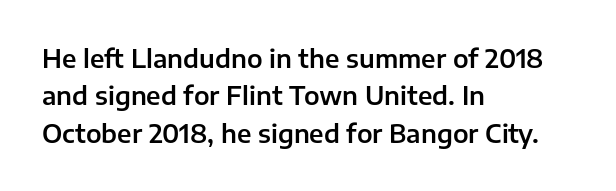
{"italic": "no", "underline": "no", "align": "left", "line_spacing": "normal", "line_spacing_ratio": 1.5, "letter_spacing": "normal", "letter_spacing_em": 0.0, "glyph_px": 25}
